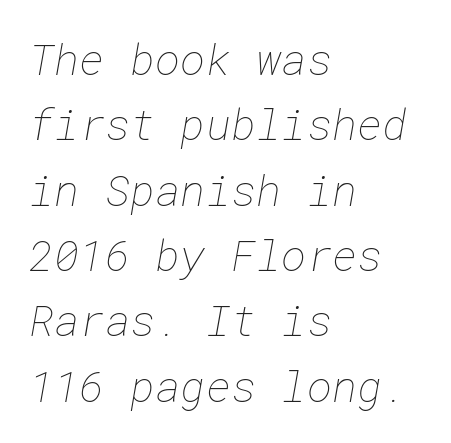
{"bold": "no", "weight": "thin", "width": "normal", "stroke_contrast": "low", "x_height": "medium", "underline": "no", "align": "left", "line_spacing": "normal", "line_spacing_ratio": 1.52, "letter_spacing": "normal", "letter_spacing_em": 0.0, "glyph_px": 43}
